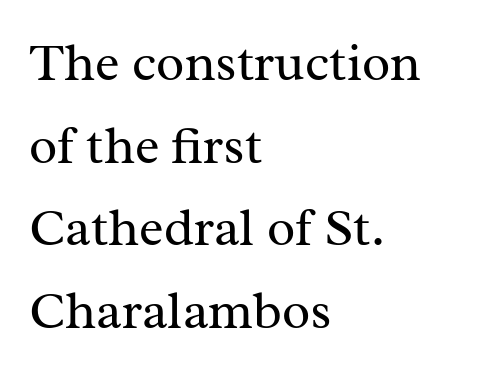
The horizontal fit of the characters is conventional and even. Note the varied advance widths — an 'i' is clearly narrower than an 'm'. The rag falls on the right side of this text block. The rendering shows small feet on the letterforms — a serif design. Letters rest on an invisible, unmarked baseline. Each new line begins a customary step beneath the previous one.
